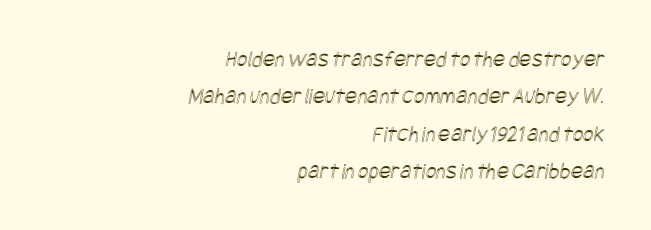
{"underline": "no", "align": "right", "line_spacing": "normal", "line_spacing_ratio": 1.62, "letter_spacing": "normal", "letter_spacing_em": 0.0, "glyph_px": 23}
